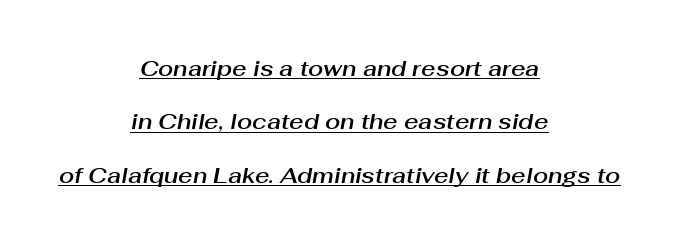
Q: Is the text italic (slanted)? A: Yes, it leans right by about 10 degrees.
Q: Is the text underlined? A: Yes.
Q: How is the paragraph aligned? A: Centered.
Q: Is the spacing between letters normal or unusually wide? A: Normal.
Q: Is the spacing between lines tight, normal or loose? A: Loose.
